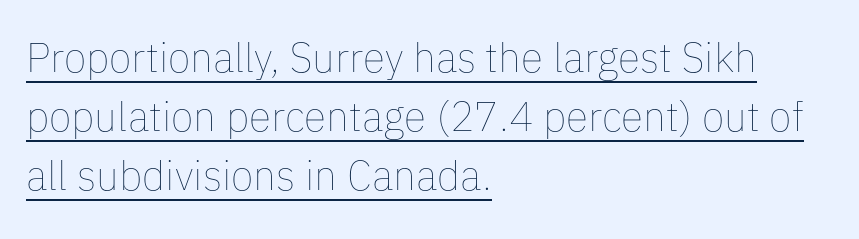
{"italic": "no", "bold": "no", "weight": "thin", "width": "normal", "stroke_contrast": "low", "x_height": "medium", "monospaced": "no", "underline": "yes", "align": "left", "line_spacing": "normal", "line_spacing_ratio": 1.44, "letter_spacing": "normal", "letter_spacing_em": 0.0, "glyph_px": 41}
